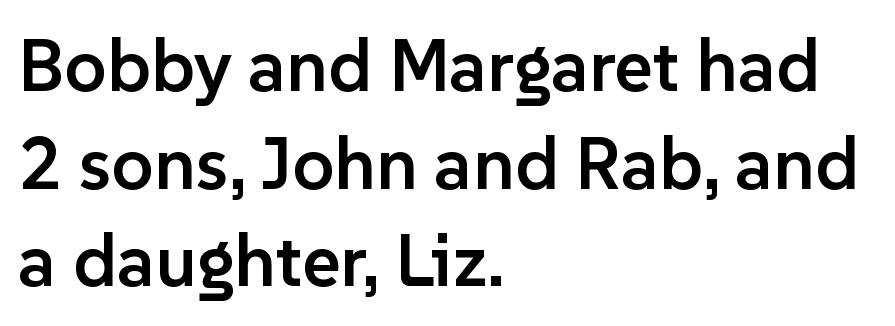
{"serif": "no", "italic": "no", "bold": "semi", "weight": "semibold", "width": "normal", "stroke_contrast": "low", "x_height": "medium", "monospaced": "no", "underline": "no", "align": "left", "line_spacing": "normal", "line_spacing_ratio": 1.32, "letter_spacing": "normal", "letter_spacing_em": 0.0, "glyph_px": 74}
